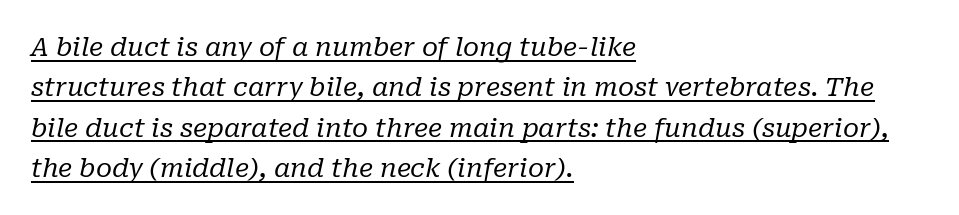
The string is rendered with underlining switched on. The letterforms sit shoulder to shoulder at normal distance. The passage is arranged the way most books set body copy — flush left. Weight: not bold — regular or lighter.
